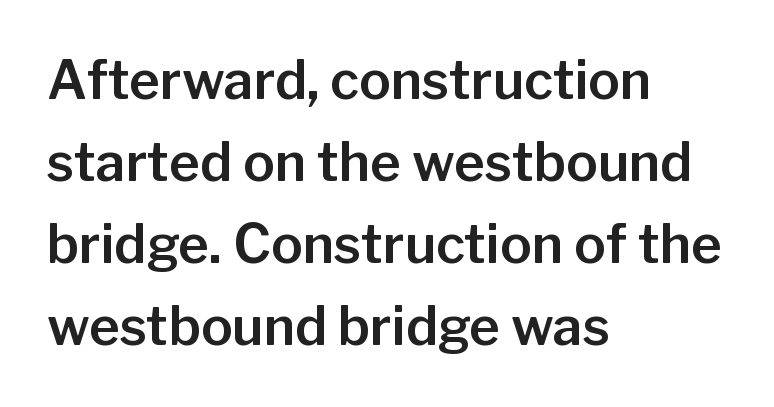
{"serif": "no", "italic": "no", "width": "normal", "stroke_contrast": "low", "x_height": "medium", "monospaced": "no", "underline": "no", "align": "left", "line_spacing": "normal", "line_spacing_ratio": 1.55, "letter_spacing": "normal", "letter_spacing_em": 0.0, "glyph_px": 53}
